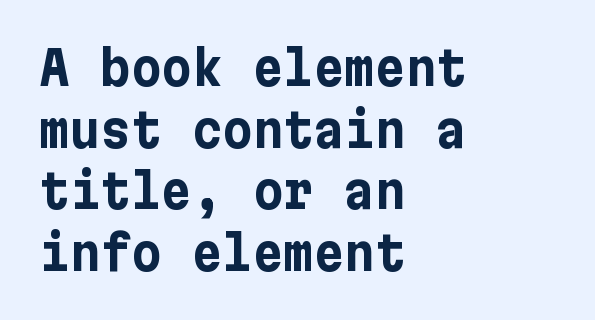
{"serif": "no", "italic": "no", "bold": "yes", "weight": "bold", "width": "normal", "stroke_contrast": "low", "x_height": "medium", "underline": "no", "align": "left", "line_spacing": "normal", "line_spacing_ratio": 1.31, "letter_spacing": "normal", "letter_spacing_em": 0.0, "glyph_px": 47}
